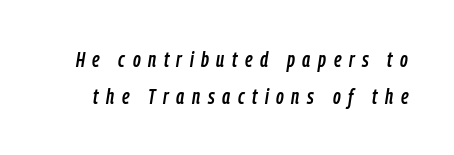
Q: Is the text italic (slanted)? A: Yes, it leans right by about 9 degrees.
Q: Is the text underlined? A: No.
Q: Is the spacing between letters normal or unusually wide? A: Unusually wide.
